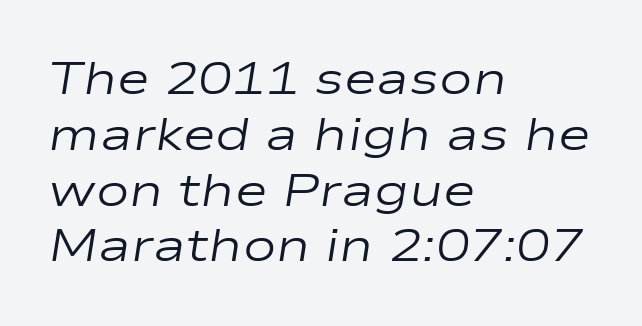
{"italic": "yes", "lean": "right", "slant_degrees": 9, "bold": "no", "weight": "regular", "width": "wide", "stroke_contrast": "low", "x_height": "medium", "monospaced": "no", "underline": "no", "align": "left", "line_spacing_ratio": 1.24, "letter_spacing": "normal", "letter_spacing_em": 0.0, "glyph_px": 45}
